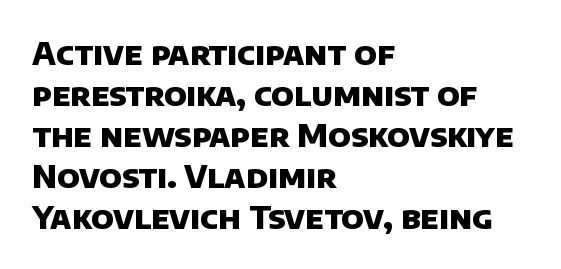
{"serif": "no", "bold": "yes", "weight": "heavy", "width": "normal", "stroke_contrast": "low", "x_height": "large", "monospaced": "no", "underline": "no", "align": "left", "line_spacing": "normal", "line_spacing_ratio": 1.28, "letter_spacing": "normal", "letter_spacing_em": 0.0, "glyph_px": 32}
